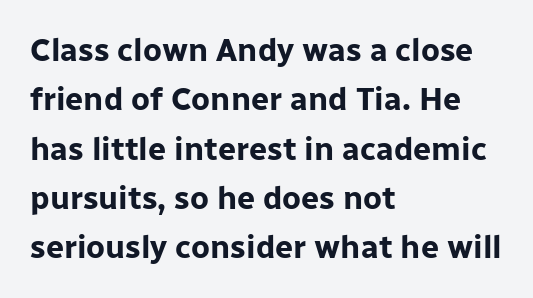
{"serif": "no", "italic": "no", "bold": "yes", "weight": "bold", "width": "normal", "stroke_contrast": "low", "x_height": "medium", "monospaced": "no", "underline": "no", "align": "left", "line_spacing": "normal", "line_spacing_ratio": 1.54, "letter_spacing": "normal", "letter_spacing_em": 0.0, "glyph_px": 32}
